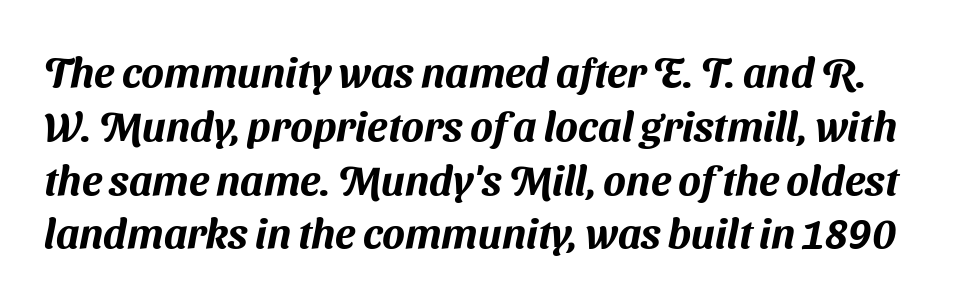
Q: Is the typeface a serif or a sans-serif typeface? A: Sans-serif.
Q: Is the text underlined? A: No.
Q: Is the spacing between letters normal or unusually wide? A: Normal.
Q: Is the spacing between lines tight, normal or loose? A: Normal.
Q: Width (condensed, normal, or wide)? A: Normal.
Q: Stroke contrast? A: Medium.
Q: x-height? A: Medium.
Q: Monospaced? A: No.
